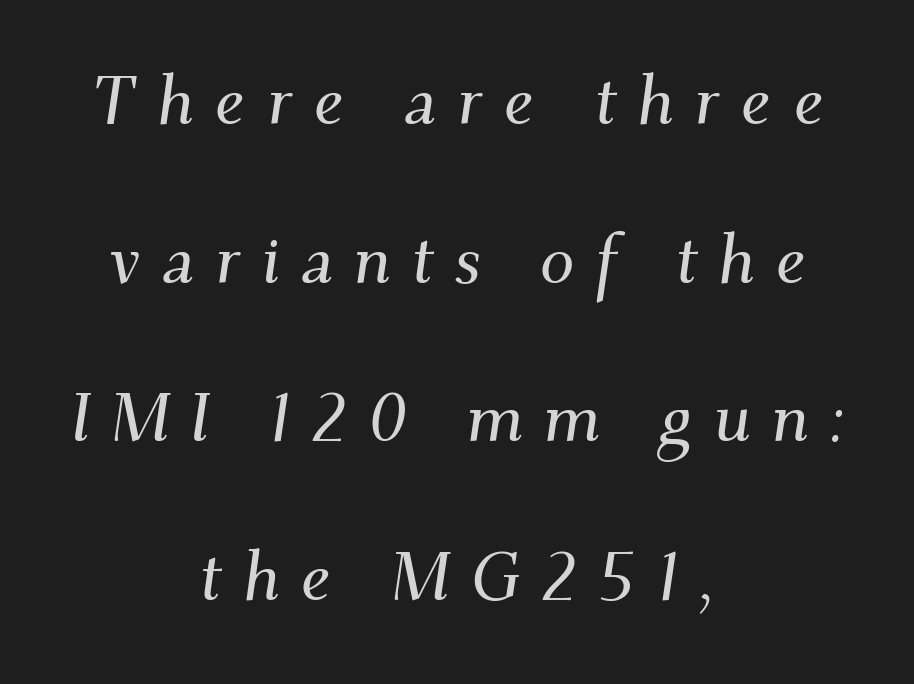
Q: Is the text italic (slanted)? A: Yes, it leans right by about 9 degrees.
Q: Is the typeface a serif or a sans-serif typeface? A: Serif.
Q: Is the text underlined? A: No.
Q: How is the paragraph aligned? A: Centered.
Q: Is the spacing between letters normal or unusually wide? A: Unusually wide.
Q: Is the spacing between lines tight, normal or loose? A: Loose.
Q: Width (condensed, normal, or wide)? A: Normal.
Q: Stroke contrast? A: Medium.
Q: x-height? A: Small.
Q: Monospaced? A: No.
